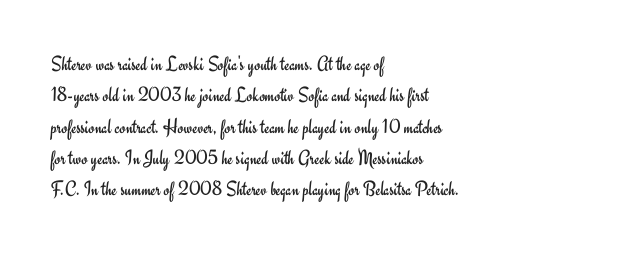
The image shows 21 px text type; set left-aligned, normal line spacing (1.49x), normal letter spacing, not underlined.
